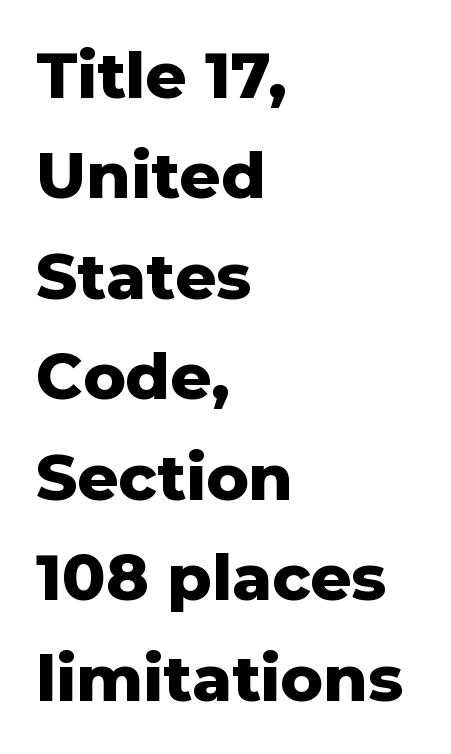
Q: Is the text bold? A: Yes.
Q: Is the text italic (slanted)? A: No, it is upright.
Q: Is the typeface a serif or a sans-serif typeface? A: Sans-serif.
Q: Is the text underlined? A: No.
Q: How is the paragraph aligned? A: Left-aligned.
Q: Is the spacing between letters normal or unusually wide? A: Normal.
Q: Is the spacing between lines tight, normal or loose? A: Normal.
Q: Width (condensed, normal, or wide)? A: Normal.
Q: Stroke contrast? A: Low.
Q: x-height? A: Medium.
Q: Monospaced? A: No.
